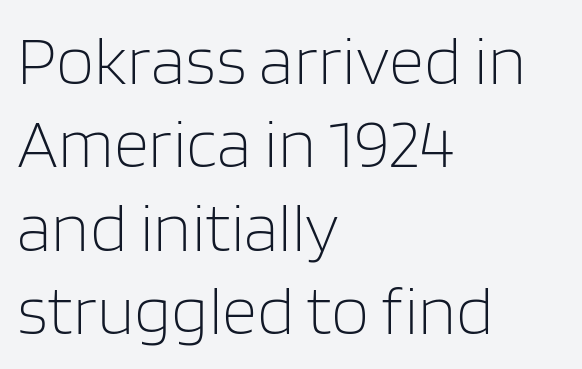
{"serif": "no", "italic": "no", "bold": "no", "weight": "light", "width": "normal", "stroke_contrast": "low", "x_height": "large", "monospaced": "no", "underline": "no", "align": "left", "line_spacing_ratio": 1.21, "letter_spacing": "normal", "letter_spacing_em": 0.0, "glyph_px": 69}
